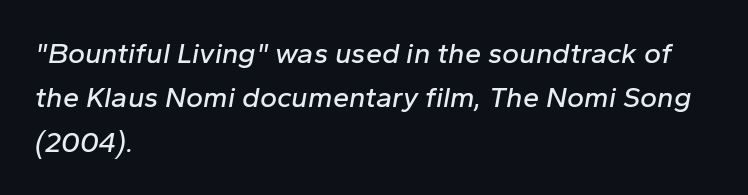
{"italic": "yes", "lean": "right", "slant_degrees": 10, "width": "normal", "stroke_contrast": "low", "x_height": "medium", "monospaced": "no", "underline": "no", "align": "left", "line_spacing": "normal", "line_spacing_ratio": 1.53, "letter_spacing": "normal", "letter_spacing_em": 0.0, "glyph_px": 29}
